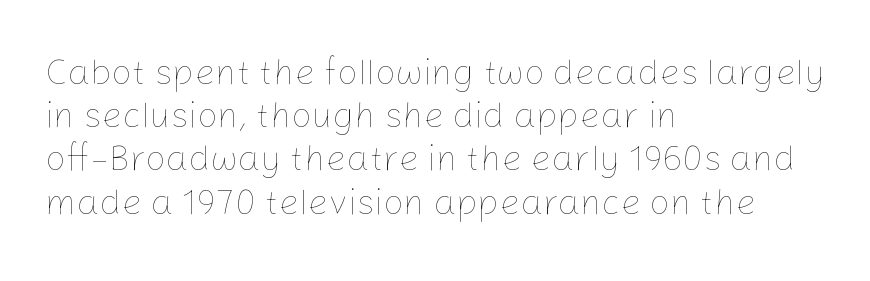
Q: Is the text bold? A: No.
Q: Is the text italic (slanted)? A: No, it is upright.
Q: Is the text underlined? A: No.
Q: How is the paragraph aligned? A: Left-aligned.
Q: Is the spacing between letters normal or unusually wide? A: Normal.
Q: Width (condensed, normal, or wide)? A: Normal.
Q: Stroke contrast? A: Low.
Q: x-height? A: Medium.
Q: Monospaced? A: No.
